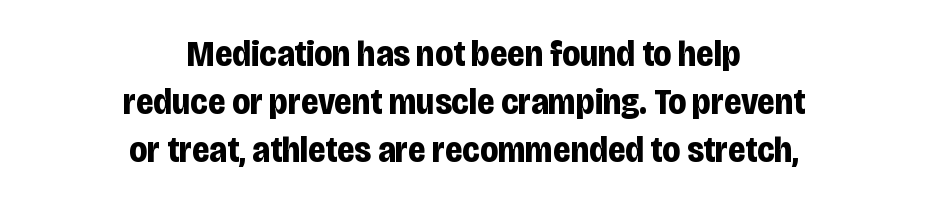
The image shows 36 px bold, condensed sans-serif type, upright; set centered, normal line spacing (1.34x), normal letter spacing, not underlined; low stroke contrast and a large x-height.
